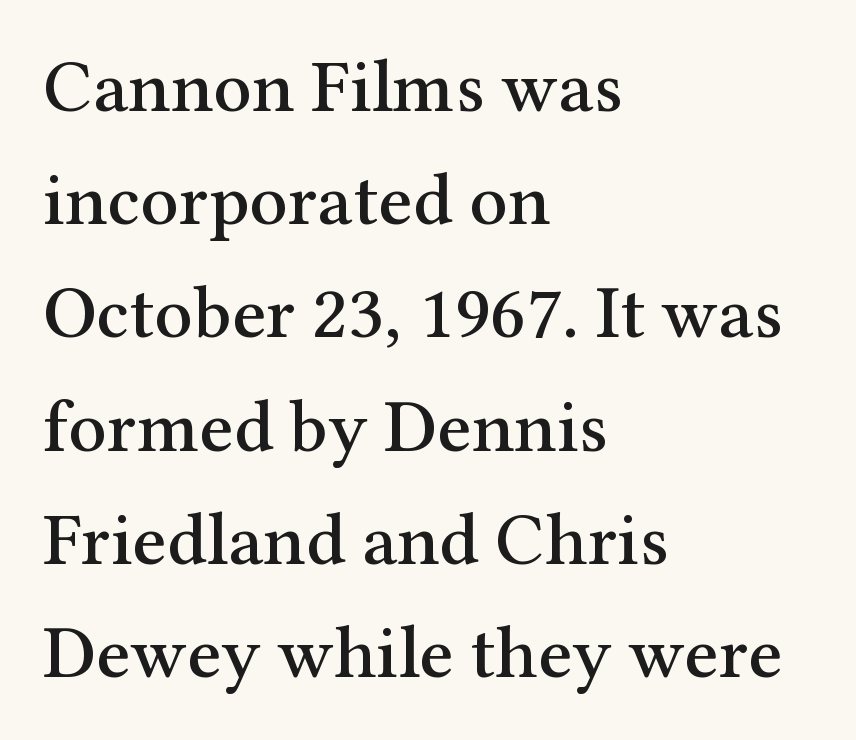
{"serif": "yes", "italic": "no", "width": "normal", "stroke_contrast": "medium", "x_height": "medium", "monospaced": "no", "underline": "no", "align": "left", "line_spacing": "normal", "line_spacing_ratio": 1.51, "letter_spacing": "normal", "letter_spacing_em": 0.0, "glyph_px": 75}
